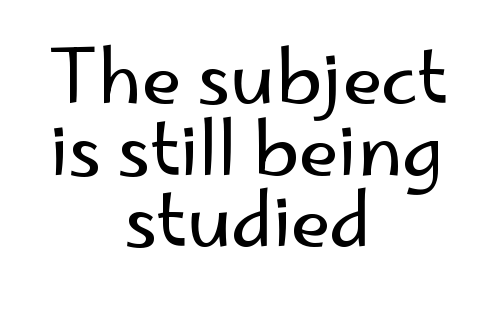
The image shows 73 px regular-weight sans-serif type, upright; set centered, tight line spacing (0.98x), normal letter spacing, not underlined; low stroke contrast and a small x-height.
